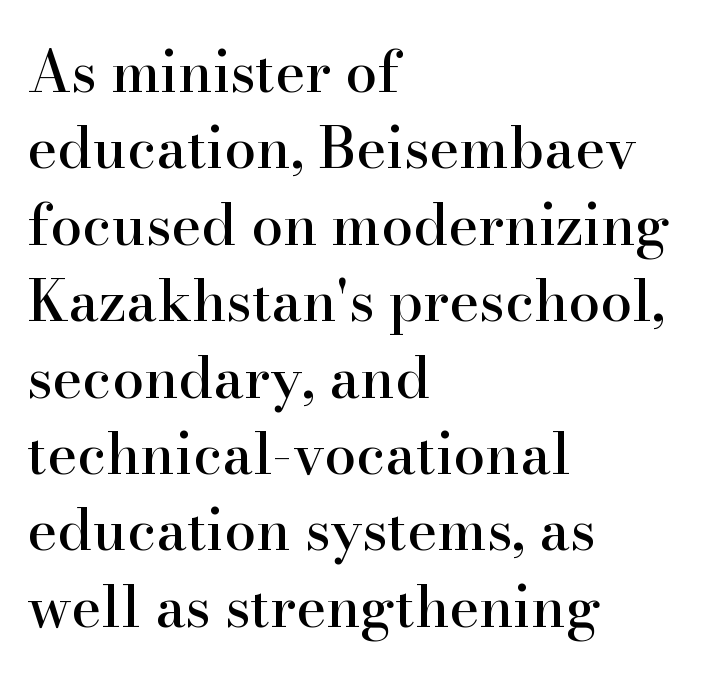
Q: Is the text italic (slanted)? A: No, it is upright.
Q: Is the typeface a serif or a sans-serif typeface? A: Serif.
Q: Is the text underlined? A: No.
Q: How is the paragraph aligned? A: Left-aligned.
Q: Is the spacing between letters normal or unusually wide? A: Normal.
Q: Is the spacing between lines tight, normal or loose? A: Normal.
Q: Width (condensed, normal, or wide)? A: Normal.
Q: Stroke contrast? A: High.
Q: x-height? A: Small.
Q: Monospaced? A: No.
